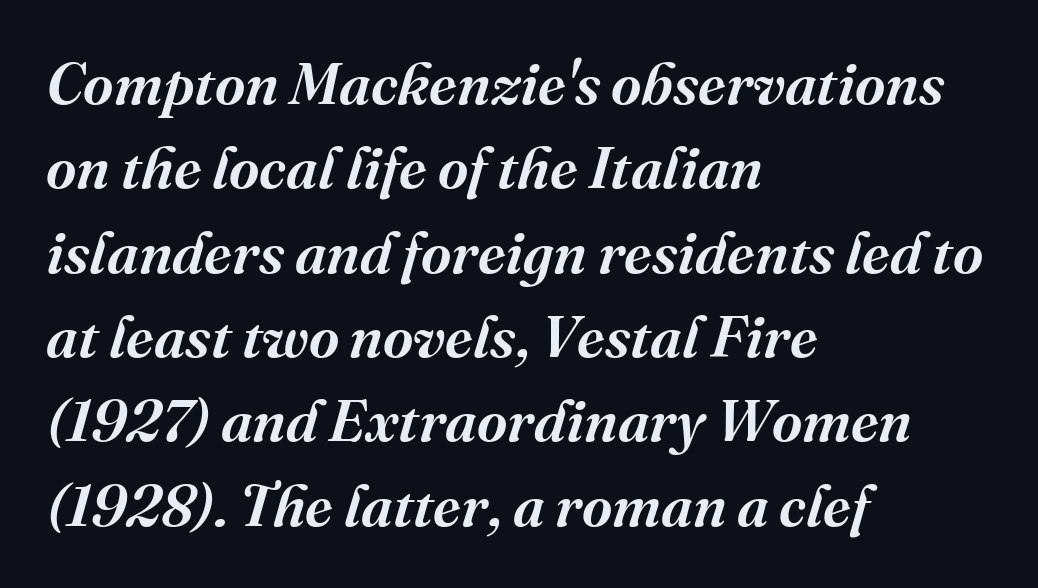
The image shows 59 px semibold serif type, italic (leaning right); set left-aligned, normal line spacing (1.43x), normal letter spacing, not underlined; medium stroke contrast and a medium x-height.
